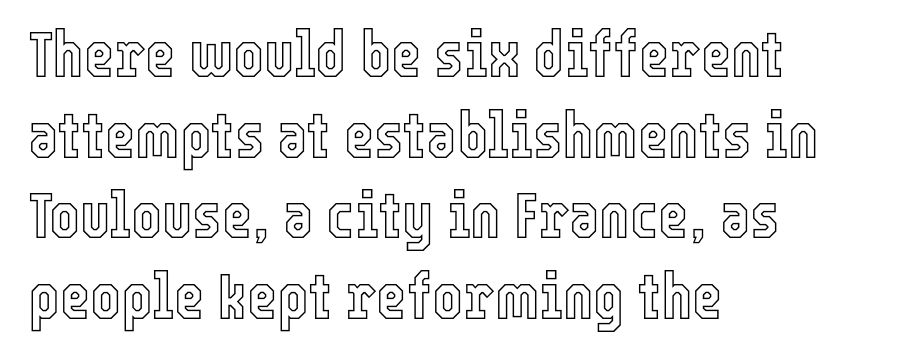
The type is set solid horizontally, with unmodified tracking. The face used here is proportionally spaced, like ordinary book or web type. Clear beneath every line of the passage. A student would call this left alignment; a typographer would say flush left, rag right.
